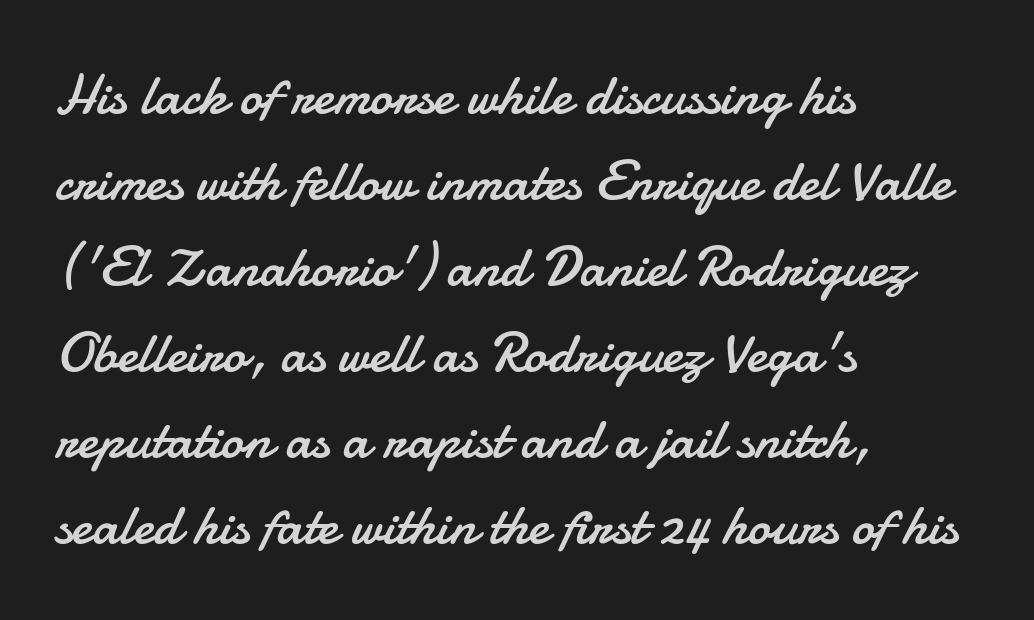
Q: Is the text bold? A: No.
Q: Is the text italic (slanted)? A: Yes.
Q: Is the typeface a serif or a sans-serif typeface? A: Sans-serif.
Q: Is the text underlined? A: No.
Q: How is the paragraph aligned? A: Left-aligned.
Q: Is the spacing between letters normal or unusually wide? A: Normal.
Q: Is the spacing between lines tight, normal or loose? A: Normal.
Q: Width (condensed, normal, or wide)? A: Normal.
Q: Stroke contrast? A: Low.
Q: x-height? A: Small.
Q: Monospaced? A: No.
